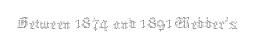
The letterforms sit at book weight or below. Designer's note — italics off, roman on. Only glyphs here, with clear space below each row. This rendering leaves character spacing at its baseline value. This sample has the flowing, uneven cadence of proportional lettering.
